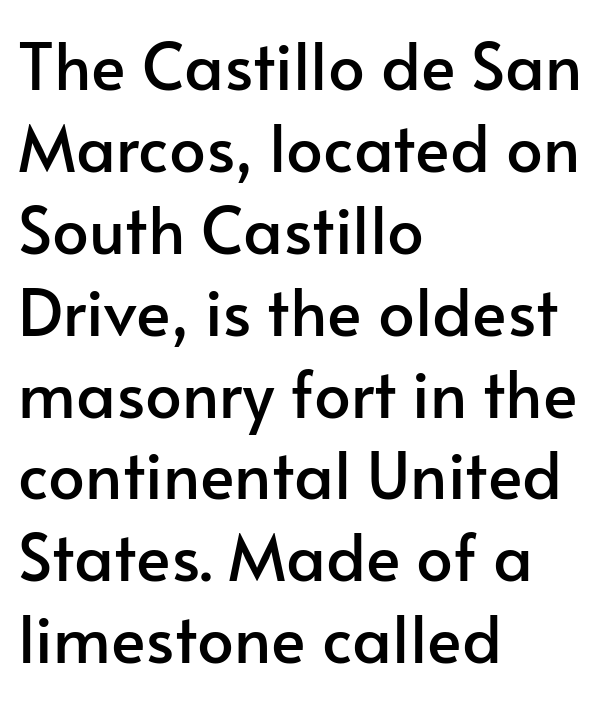
The image shows 65 px sans-serif type, upright; set left-aligned, normal line spacing (1.26x), normal letter spacing, not underlined; low stroke contrast and a small x-height.
